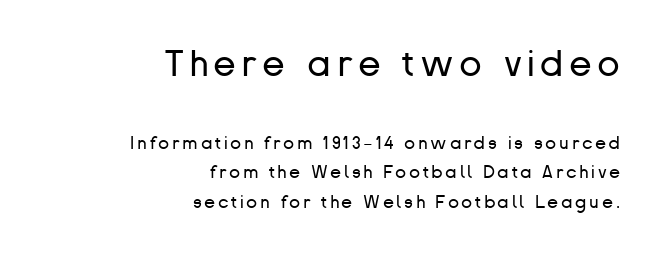
The image shows 37 px regular-weight sans-serif type, upright; set right-aligned, normal line spacing (1.65x), not underlined; the first (top) block is 2.06x larger; low stroke contrast and a medium x-height.
